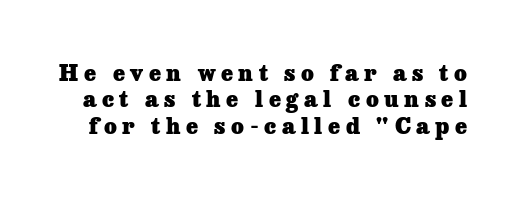
The image shows 22 px bold type, upright; set line spacing 1.2x, unusually wide letter spacing (+0.25 em), not underlined.
